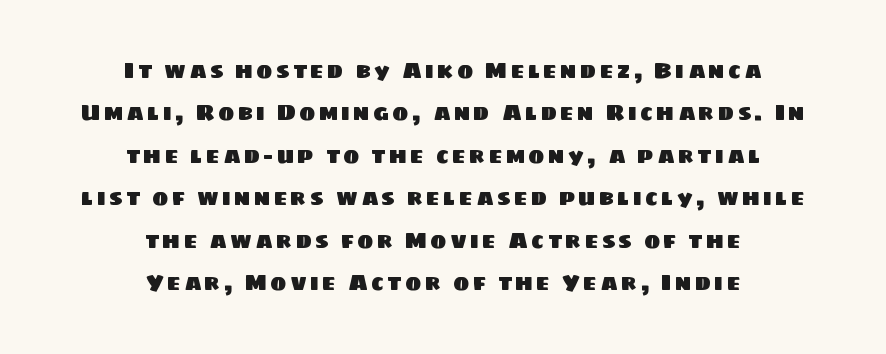
Q: Is the text underlined? A: No.
Q: How is the paragraph aligned? A: Centered.
Q: Is the spacing between lines tight, normal or loose? A: Loose.
